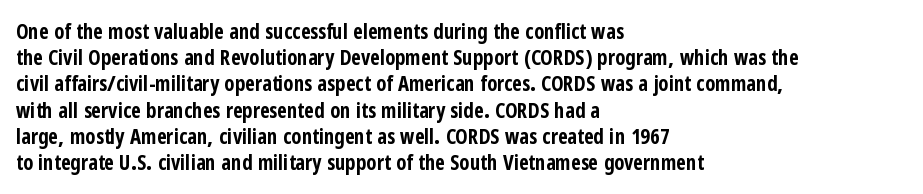
{"italic": "no", "bold": "yes", "underline": "no", "align": "left", "line_spacing": "normal", "line_spacing_ratio": 1.25, "letter_spacing": "normal", "letter_spacing_em": 0.0, "glyph_px": 21}
